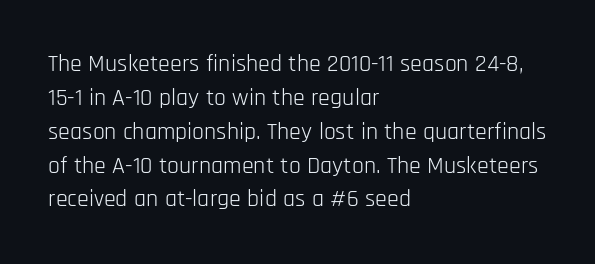
{"italic": "no", "bold": "no", "underline": "no", "align": "left", "line_spacing": "normal", "line_spacing_ratio": 1.41, "letter_spacing": "normal", "letter_spacing_em": 0.0, "glyph_px": 24}
